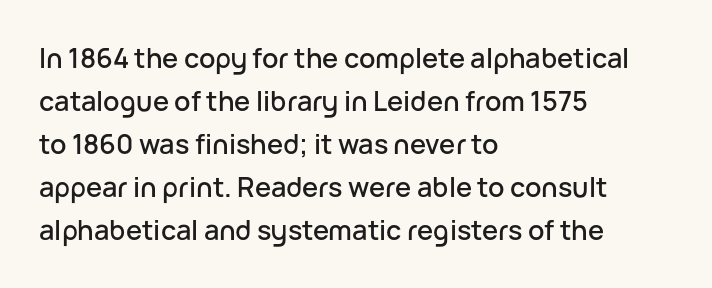
Notice how descenders clear the ascenders below comfortably — that's standard leading. Rendered with straight, roman letterforms. These lines keep a tight, regular rhythm from letter to letter. Only glyphs here, with clear space below each row. Line beginnings align vertically; line endings do not.
